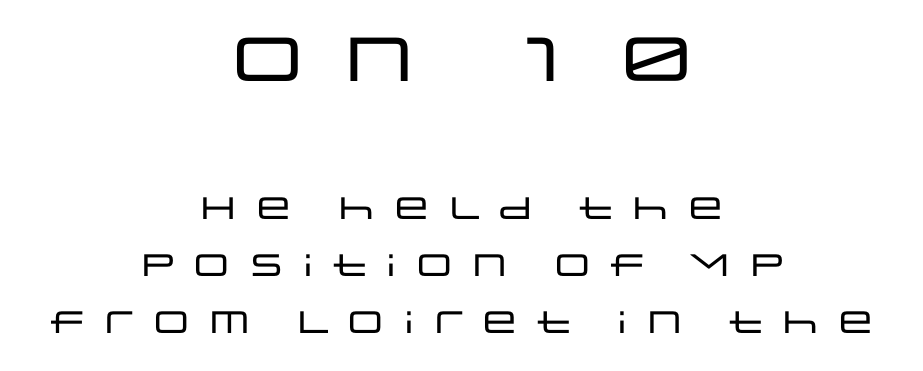
A typesetter would label this face a sans. The face used here is proportionally spaced, like ordinary book or web type. Every character sits straight up, as roman type does. Students, note that the glyphs here are deliberately spaced far apart. Clear beneath every line of the passage.
